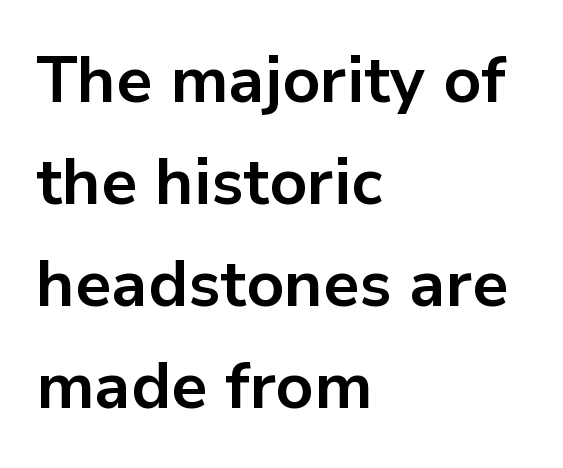
Q: Is the text bold? A: Yes.
Q: Is the text italic (slanted)? A: No, it is upright.
Q: Is the typeface a serif or a sans-serif typeface? A: Sans-serif.
Q: Is the text underlined? A: No.
Q: How is the paragraph aligned? A: Left-aligned.
Q: Is the spacing between letters normal or unusually wide? A: Normal.
Q: Is the spacing between lines tight, normal or loose? A: Normal.
Q: Width (condensed, normal, or wide)? A: Normal.
Q: Stroke contrast? A: Low.
Q: x-height? A: Medium.
Q: Monospaced? A: No.
